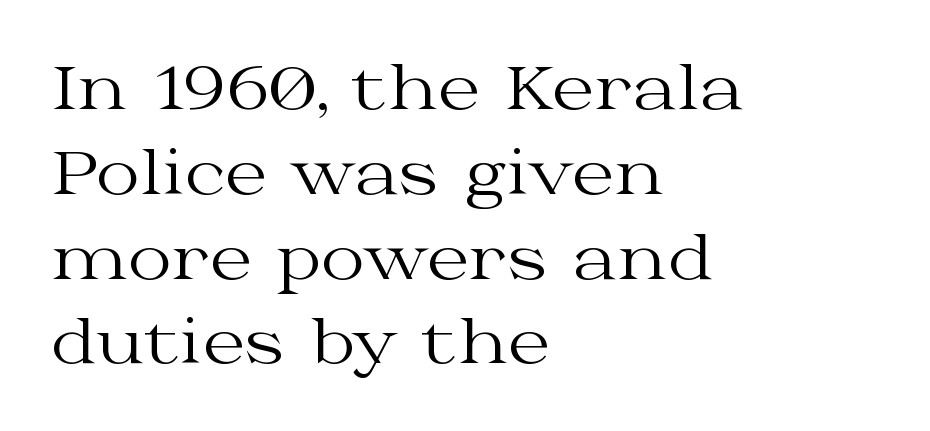
Q: Is the text bold? A: No.
Q: Is the text italic (slanted)? A: No, it is upright.
Q: Is the typeface a serif or a sans-serif typeface? A: Serif.
Q: Is the text underlined? A: No.
Q: How is the paragraph aligned? A: Left-aligned.
Q: Is the spacing between letters normal or unusually wide? A: Normal.
Q: Is the spacing between lines tight, normal or loose? A: Normal.
Q: Width (condensed, normal, or wide)? A: Wide.
Q: Stroke contrast? A: Medium.
Q: x-height? A: Medium.
Q: Monospaced? A: No.
